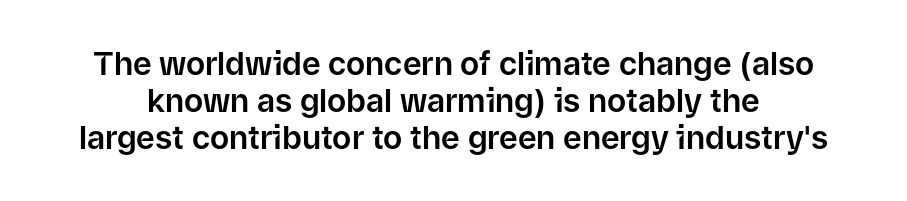
The image shows 32 px sans-serif type, upright; set tight line spacing (1.15x), normal letter spacing, not underlined; low stroke contrast and a medium x-height.
